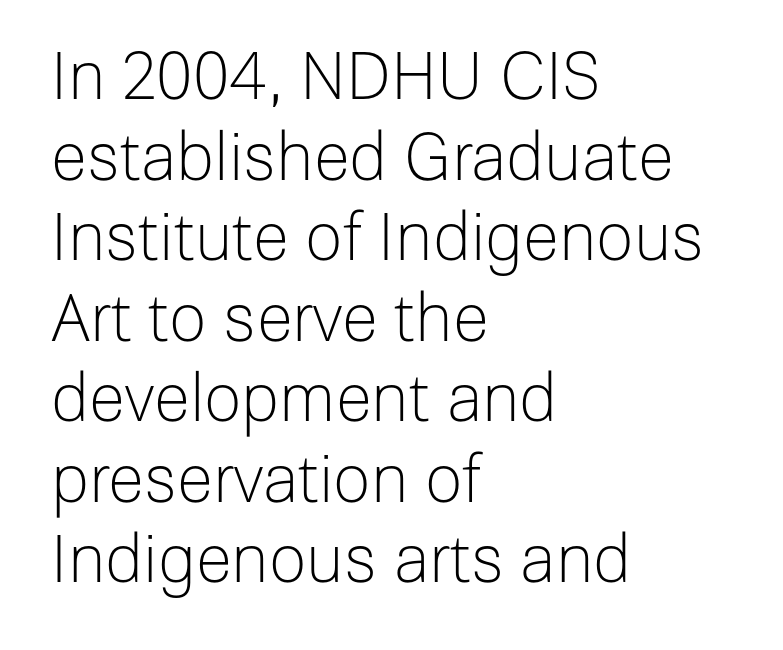
{"serif": "no", "italic": "no", "bold": "no", "weight": "light", "width": "normal", "stroke_contrast": "low", "x_height": "medium", "monospaced": "no", "underline": "no", "align": "left", "line_spacing_ratio": 1.22, "letter_spacing": "normal", "letter_spacing_em": 0.0, "glyph_px": 66}
